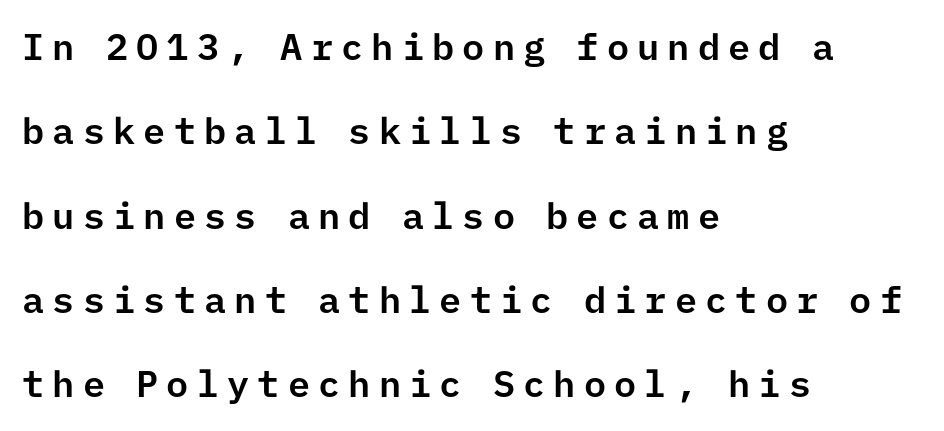
This is the regular roman posture of the typeface. Notice the wide empty band between every row — that's loose leading. The passage shown is not underscored anywhere. Display-style spreading of the glyphs; the letterfit is very open. The rag falls on the right side of this text block.
